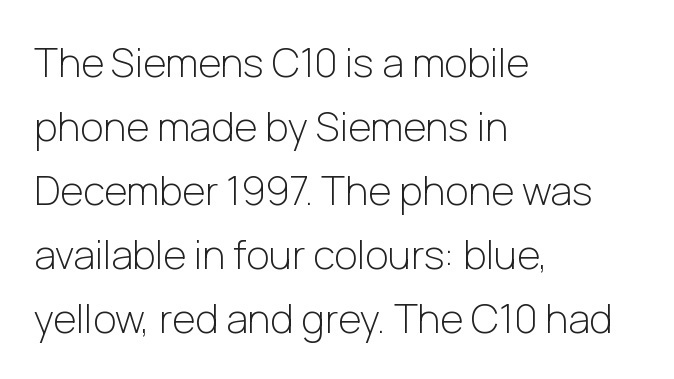
The image shows 40 px light sans-serif type, upright; set left-aligned, normal line spacing (1.6x), normal letter spacing, not underlined; low stroke contrast and a medium x-height.
